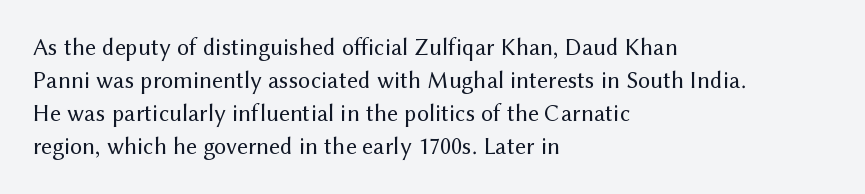
The image shows 24 px text type, upright; set left-aligned, normal line spacing (1.37x), normal letter spacing, not underlined.
